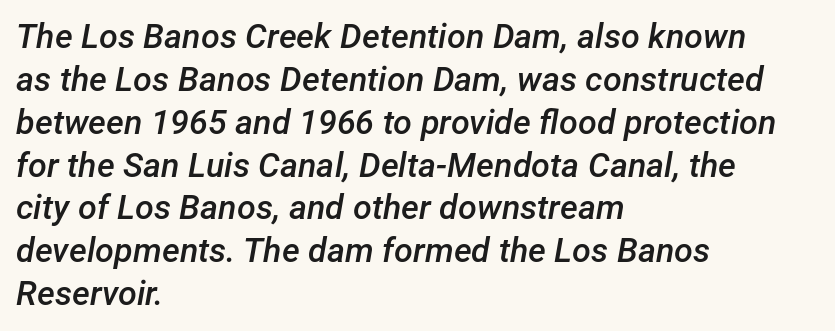
The image shows 34 px semibold type, italic (leaning right); set left-aligned, normal line spacing (1.26x), normal letter spacing, not underlined; low stroke contrast and a medium x-height.
